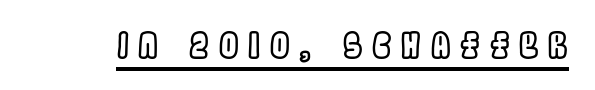
Words appear elongated and porous because spacing is wide. The font's upright variant was chosen for this text. The rendering uses natural spacing where letterforms have individual widths. Every word sits above its own underline.
